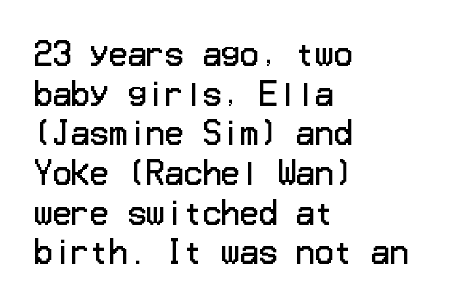
The image shows 31 px regular-weight sans-serif type, upright; set left-aligned, normal line spacing (1.28x), normal letter spacing, not underlined; low stroke contrast and a medium x-height.
